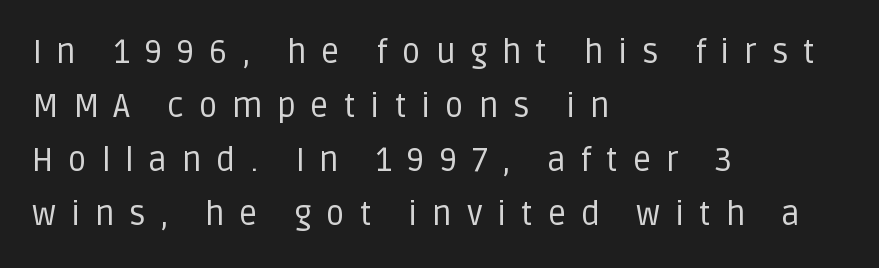
{"serif": "no", "italic": "no", "bold": "no", "weight": "regular", "width": "normal", "stroke_contrast": "low", "x_height": "large", "monospaced": "no", "underline": "no", "align": "left", "line_spacing": "normal", "line_spacing_ratio": 1.64, "letter_spacing": "wide", "letter_spacing_em": 0.44, "glyph_px": 33}
